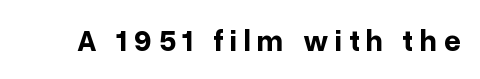
{"serif": "no", "italic": "no", "bold": "yes", "weight": "bold", "width": "normal", "stroke_contrast": "low", "x_height": "medium", "monospaced": "no", "underline": "no", "letter_spacing": "wide", "letter_spacing_em": 0.22, "glyph_px": 30}
